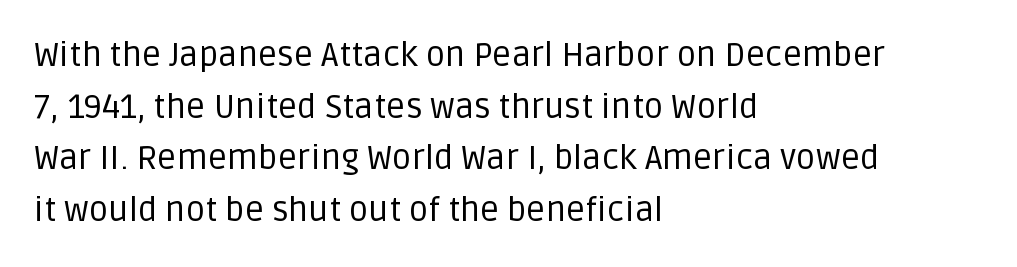
{"serif": "no", "italic": "no", "bold": "no", "weight": "regular", "width": "normal", "stroke_contrast": "low", "x_height": "large", "monospaced": "no", "underline": "no", "align": "left", "line_spacing": "normal", "line_spacing_ratio": 1.52, "letter_spacing": "normal", "letter_spacing_em": 0.0, "glyph_px": 34}
